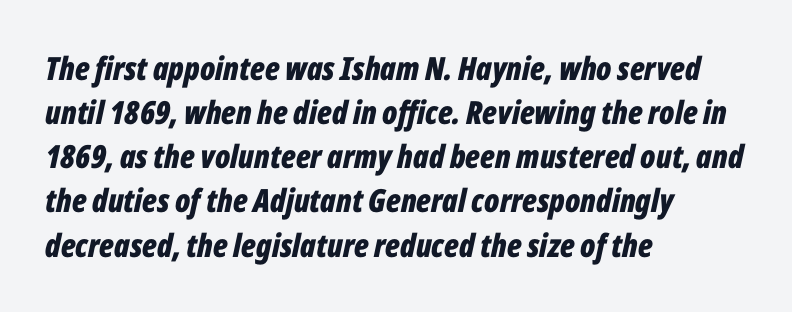
The letterforms sit shoulder to shoulder at normal distance. The foot of each line stays bare and open. When letters slant like this, we call the style italic. Where is the straight margin? On the left.
